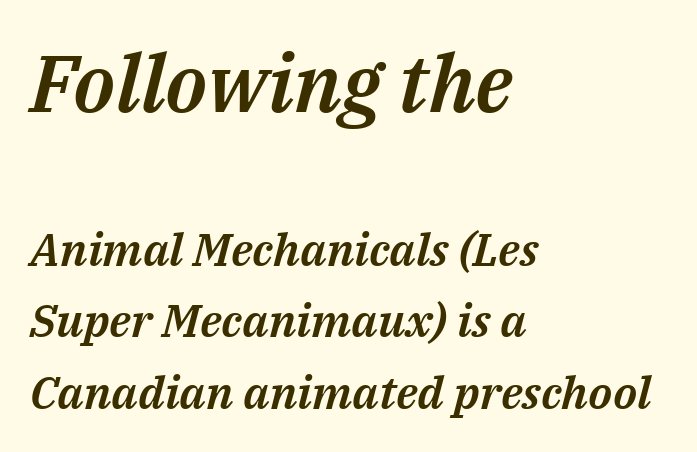
Students, note that the glyphs here touch the page at normal intervals. The paragraph shown leans on its left margin. Does the lettering tilt? It does — this is italic. Normally led — the rows are evenly, conventionally spaced. Descender tails drop into unmarked territory. In this sample the first text group is rendered at the bigger scale.
